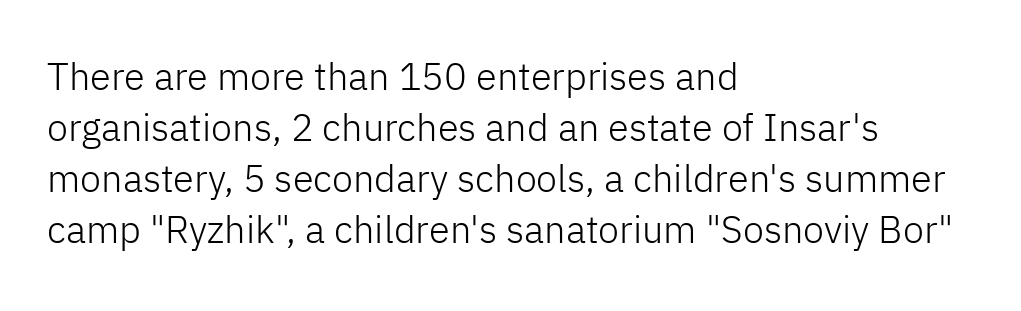
This rendering features lettering with no underline. A typesetter would call this proportional, since set widths differ per character. Check where the strokes stop: nothing finishes them off — pure sans. Typeset ragged right — the left edge is the straight one. In terms of leading, this rendering sits right in the middle. The strokes are not fattened; the text isn't bold.
